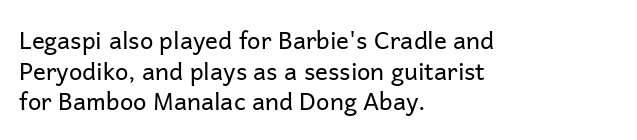
The image shows 24 px text type, upright; set left-aligned, normal line spacing (1.28x), normal letter spacing, not underlined.
